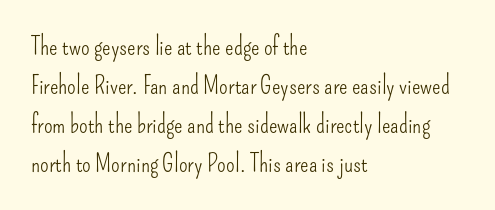
Q: Is the text bold? A: No.
Q: Is the text italic (slanted)? A: No, it is upright.
Q: Is the text underlined? A: No.
Q: How is the paragraph aligned? A: Left-aligned.
Q: Is the spacing between letters normal or unusually wide? A: Normal.
Q: Is the spacing between lines tight, normal or loose? A: Normal.
